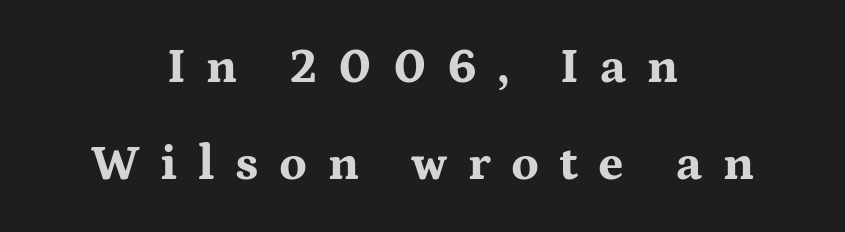
A full-strength bold gives these letters their thick strokes. In terms of letterspacing, this is a distinctly airy, spread setting. Proportional: the letters do not fall into vertical columns. Glance below the letters and you will spot only blank space.
